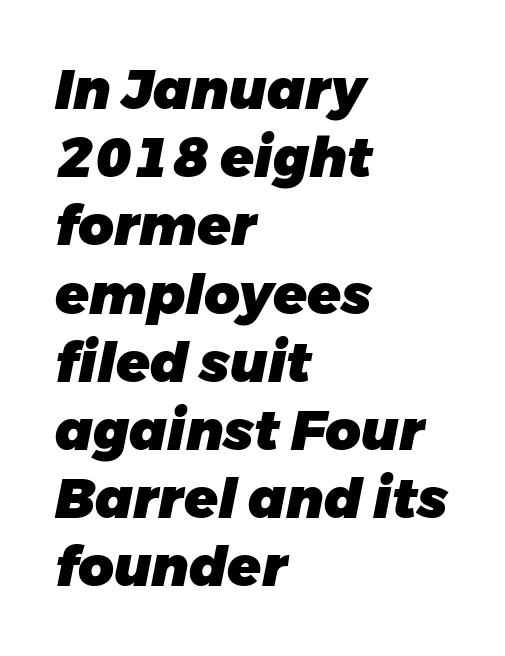
Q: Is the text bold? A: Yes.
Q: Is the text italic (slanted)? A: Yes, it leans right by about 11 degrees.
Q: Is the text underlined? A: No.
Q: How is the paragraph aligned? A: Left-aligned.
Q: Is the spacing between letters normal or unusually wide? A: Normal.
Q: Width (condensed, normal, or wide)? A: Normal.
Q: Stroke contrast? A: Low.
Q: x-height? A: Medium.
Q: Monospaced? A: No.
